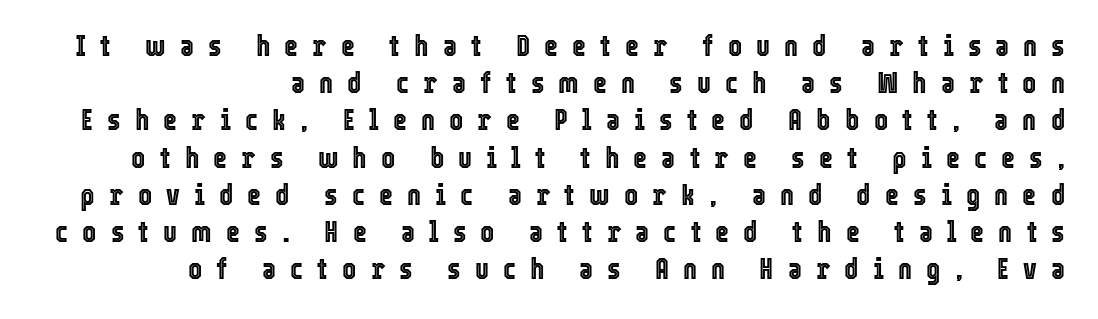
This sample uses an upright cut, with every glyph sitting square on the baseline. The passage shown is typed in a proportional face where columns would drift. Check the space under the baseline: it is left empty. This sample uses expanded letter spacing, leaving extra air between glyphs.
